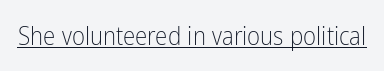
{"italic": "no", "bold": "no", "underline": "yes", "letter_spacing": "normal", "letter_spacing_em": 0.0, "glyph_px": 25}
